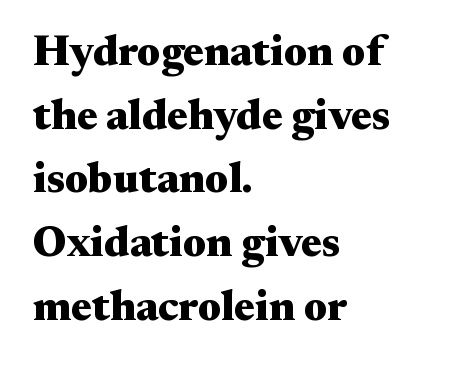
Q: Is the text bold? A: Yes.
Q: Is the text italic (slanted)? A: No, it is upright.
Q: Is the typeface a serif or a sans-serif typeface? A: Serif.
Q: Is the text underlined? A: No.
Q: How is the paragraph aligned? A: Left-aligned.
Q: Is the spacing between letters normal or unusually wide? A: Normal.
Q: Is the spacing between lines tight, normal or loose? A: Normal.
Q: Width (condensed, normal, or wide)? A: Wide.
Q: Stroke contrast? A: Medium.
Q: x-height? A: Small.
Q: Monospaced? A: No.
